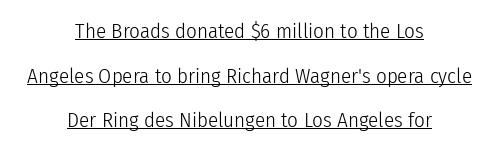
Q: Is the text bold? A: No.
Q: Is the text italic (slanted)? A: No, it is upright.
Q: Is the text underlined? A: Yes.
Q: How is the paragraph aligned? A: Centered.
Q: Is the spacing between letters normal or unusually wide? A: Normal.
Q: Is the spacing between lines tight, normal or loose? A: Loose.
